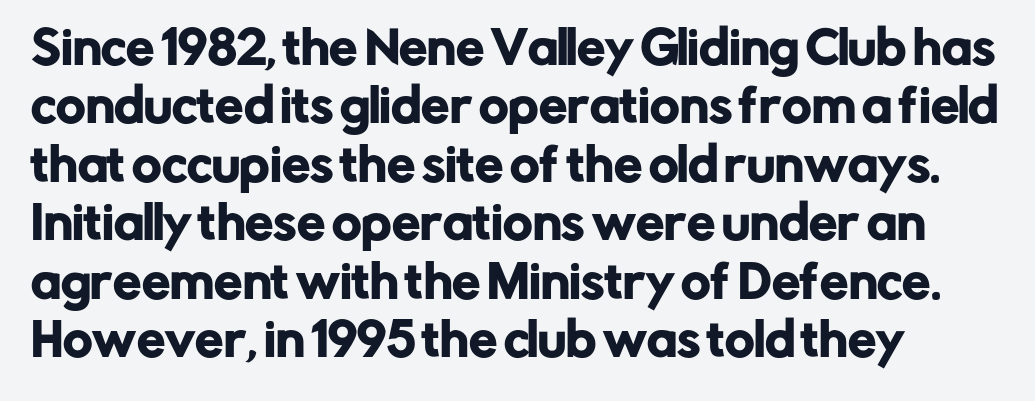
The image shows 45 px sans-serif type, upright; set left-aligned, normal line spacing (1.3x), normal letter spacing, not underlined; low stroke contrast and a medium x-height.
